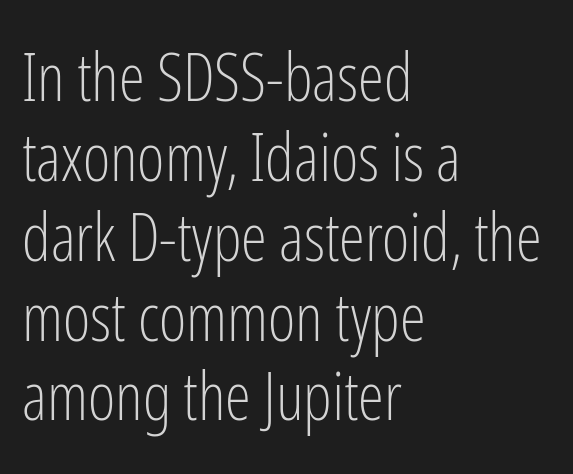
Nothing unusual about the tracking: characters are spaced as the font intends. A typesetter would label this face a sans. Varying glyph widths throughout — classic text-font behaviour. The text block is weighted toward the left margin, trailing off unevenly rightward. Plain, unruled lines of type. Nothing heavy about these letters — not bold at all.
